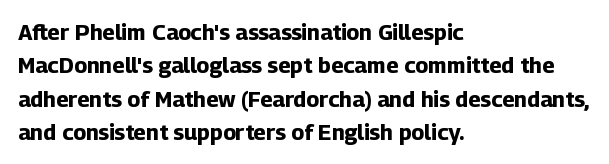
The image shows 22 px bold type, upright; set left-aligned, normal line spacing (1.52x), normal letter spacing, not underlined.
